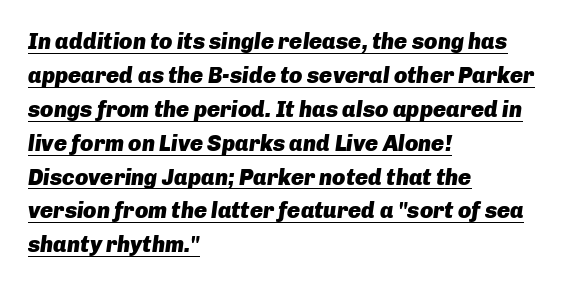
The image shows 22 px bold type, italic (leaning right); set left-aligned, normal line spacing (1.54x), normal letter spacing, underlined.
